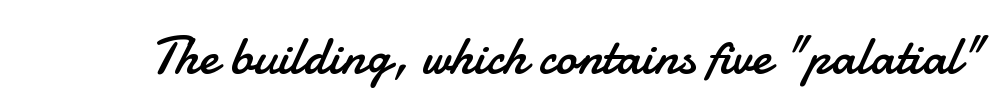
The image shows 53 px regular-weight sans-serif type; set normal letter spacing, not underlined; low stroke contrast and a small x-height.
